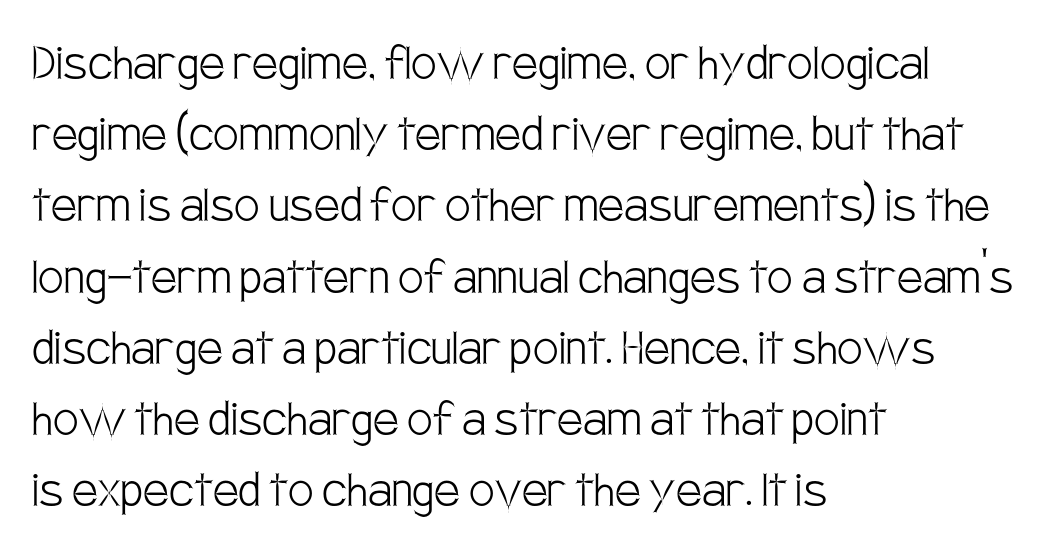
No letter is thick-stroked: the sample isn't bold. Think of a printed novel: that variable character pitch is what you see here. The space between consecutive lines is moderate. Is the block centered? No — it sits flush against the left margin.
